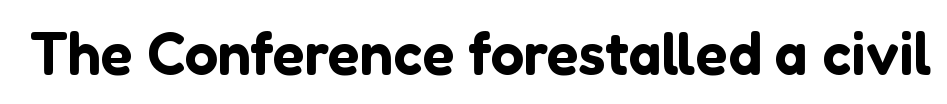
The horizontal fit of the characters is conventional and even. The face used here is proportionally spaced, like ordinary book or web type. To sum up the face: it is a sans, with no serifs. This is roman type, the default non-slanted kind. The area under the type is left untouched.
